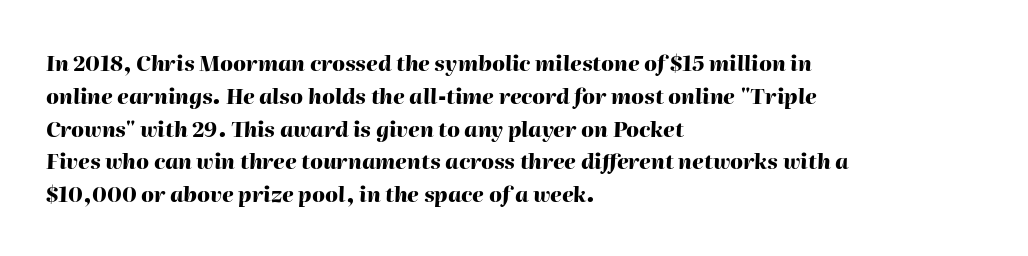
Short and long lines alike share a common starting point at left. The axis of the letterforms is tilted away from vertical. Letters rest on an invisible, unmarked baseline. The block of text has a typical density, with ordinary space between rows. Look at the tracking — it's just the regular setting, nothing added. Stroke thickness is high; the sample reads as a true bold.
